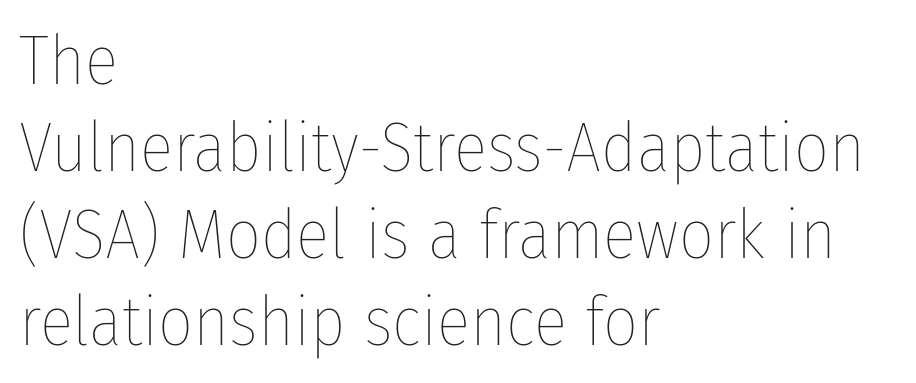
The image shows 69 px thin, condensed type, upright; set left-aligned, normal line spacing (1.26x), normal letter spacing, not underlined; low stroke contrast and a medium x-height.
